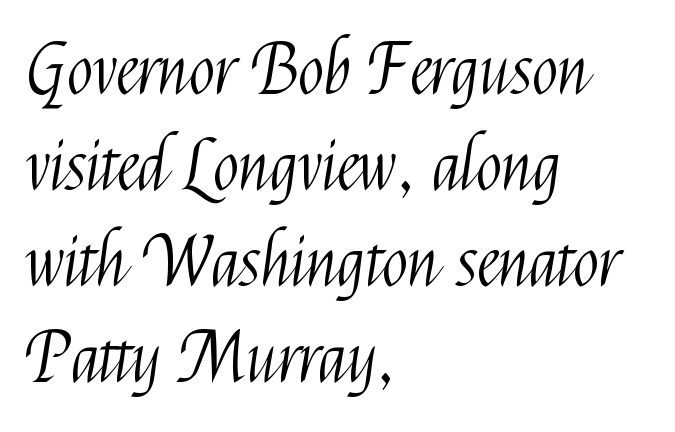
{"serif": "no", "bold": "no", "weight": "light", "width": "condensed", "stroke_contrast": "medium", "x_height": "medium", "monospaced": "no", "underline": "no", "align": "left", "line_spacing": "normal", "line_spacing_ratio": 1.39, "letter_spacing": "normal", "letter_spacing_em": 0.0, "glyph_px": 69}
